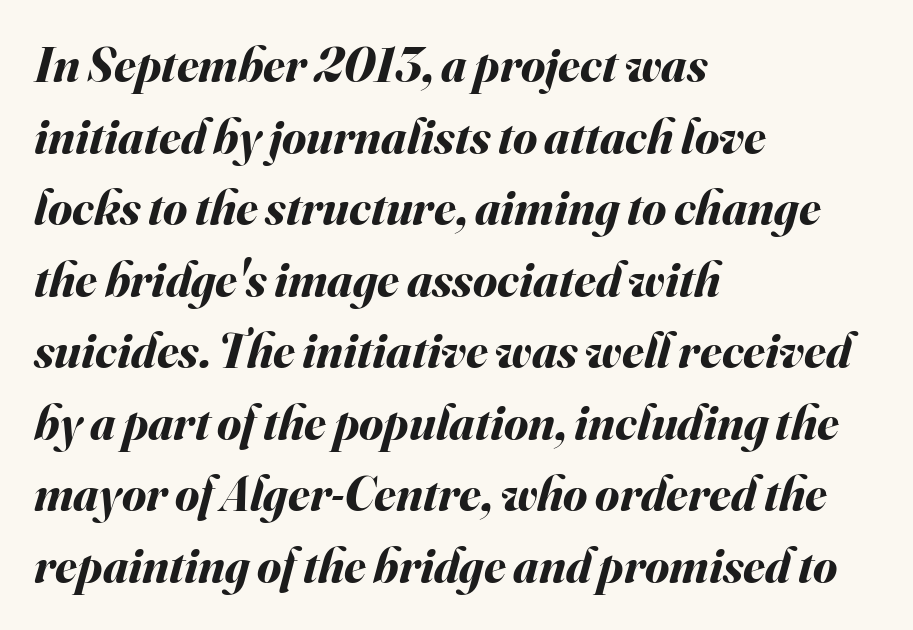
The image shows 49 px bold type, italic (leaning right); set left-aligned, normal line spacing (1.46x), normal letter spacing, not underlined; medium stroke contrast and a small x-height.
